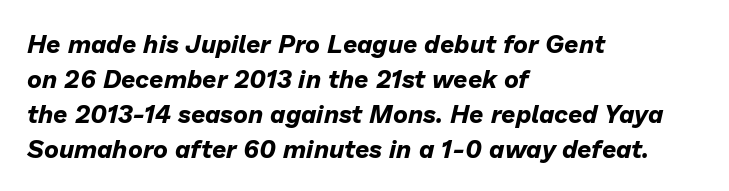
{"italic": "yes", "lean": "right", "slant_degrees": 13, "bold": "yes", "underline": "no", "align": "left", "line_spacing": "normal", "line_spacing_ratio": 1.4, "letter_spacing": "normal", "letter_spacing_em": 0.0, "glyph_px": 25}
